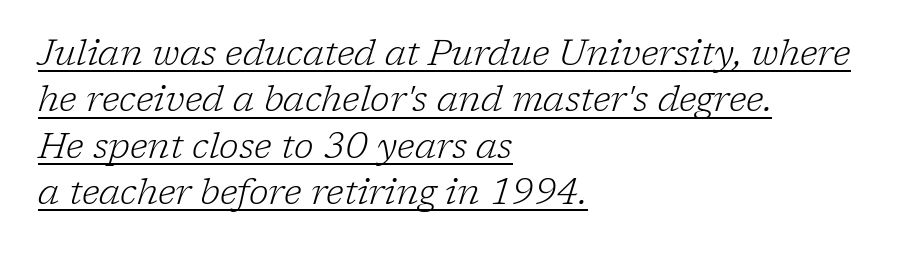
{"serif": "yes", "italic": "yes", "lean": "right", "slant_degrees": 17, "bold": "no", "weight": "light", "width": "normal", "stroke_contrast": "low", "x_height": "medium", "monospaced": "no", "underline": "yes", "align": "left", "line_spacing": "normal", "line_spacing_ratio": 1.29, "letter_spacing": "normal", "letter_spacing_em": 0.0, "glyph_px": 36}
